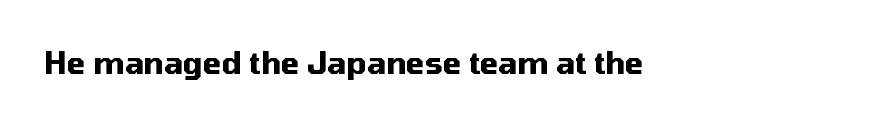
{"serif": "no", "italic": "no", "bold": "yes", "weight": "heavy", "width": "normal", "stroke_contrast": "medium", "x_height": "medium", "monospaced": "no", "underline": "no", "letter_spacing": "normal", "letter_spacing_em": 0.0, "glyph_px": 30}
